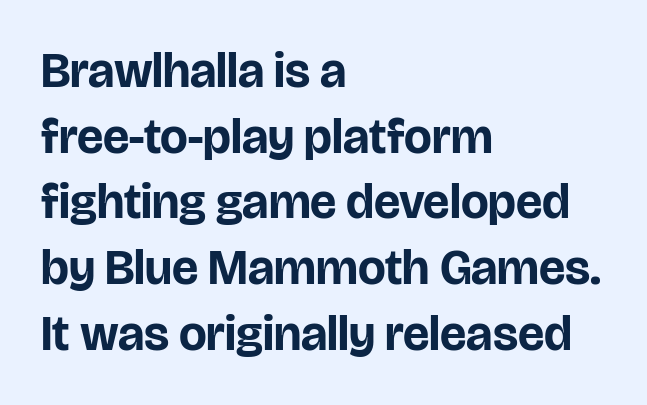
Q: Is the text bold? A: Yes.
Q: Is the text italic (slanted)? A: No, it is upright.
Q: Is the typeface a serif or a sans-serif typeface? A: Sans-serif.
Q: Is the text underlined? A: No.
Q: How is the paragraph aligned? A: Left-aligned.
Q: Is the spacing between letters normal or unusually wide? A: Normal.
Q: Is the spacing between lines tight, normal or loose? A: Normal.
Q: Width (condensed, normal, or wide)? A: Normal.
Q: Stroke contrast? A: Low.
Q: x-height? A: Large.
Q: Monospaced? A: No.
